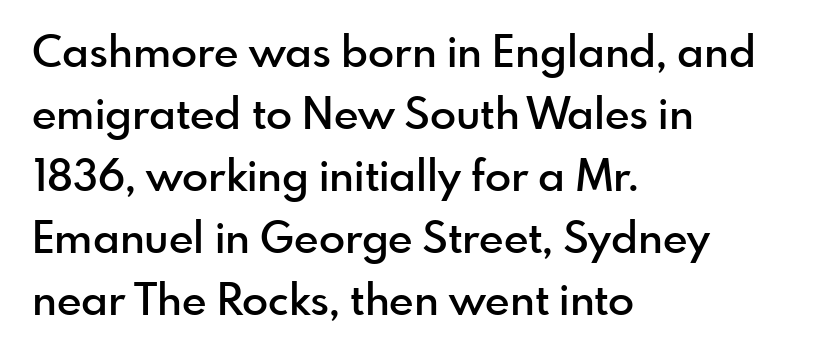
The image shows 43 px semibold sans-serif type, upright; set left-aligned, normal line spacing (1.44x), normal letter spacing, not underlined; a small x-height.
